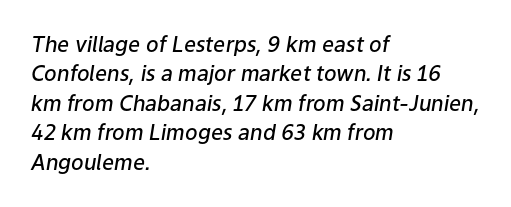
The image shows 21 px text type, italic (leaning right); set left-aligned, normal line spacing (1.4x), normal letter spacing, not underlined.
